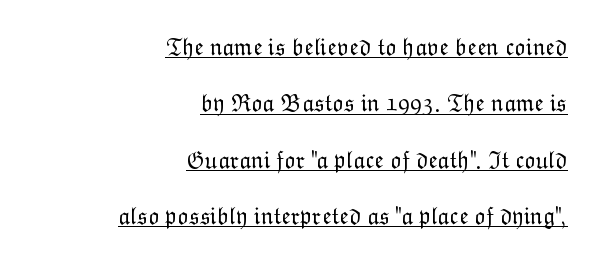
The image shows 24 px text type, upright; set right-aligned, loose line spacing (2.35x), normal letter spacing, underlined.
